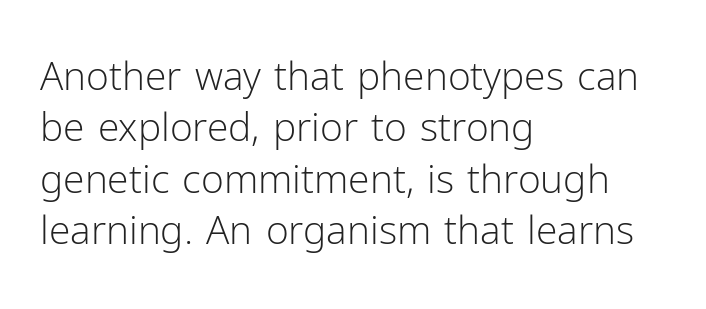
{"serif": "no", "italic": "no", "bold": "no", "weight": "light", "width": "normal", "stroke_contrast": "low", "x_height": "medium", "monospaced": "no", "underline": "no", "align": "left", "line_spacing": "normal", "line_spacing_ratio": 1.32, "letter_spacing": "normal", "letter_spacing_em": 0.0, "glyph_px": 39}
